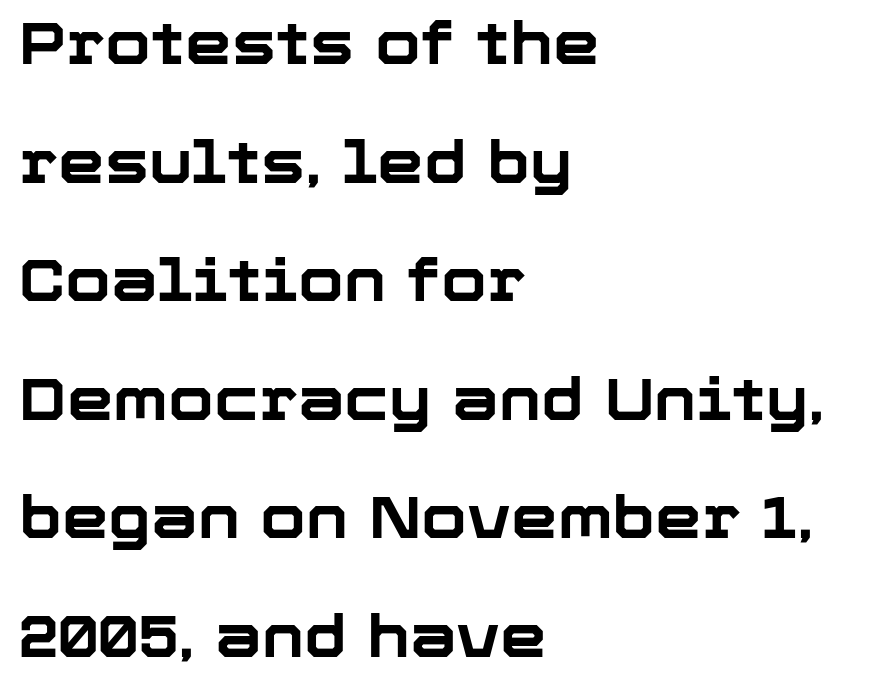
Q: Is the text bold? A: Yes.
Q: Is the text italic (slanted)? A: No, it is upright.
Q: Is the typeface a serif or a sans-serif typeface? A: Sans-serif.
Q: Is the text underlined? A: No.
Q: How is the paragraph aligned? A: Left-aligned.
Q: Is the spacing between letters normal or unusually wide? A: Normal.
Q: Is the spacing between lines tight, normal or loose? A: Loose.
Q: Width (condensed, normal, or wide)? A: Normal.
Q: Stroke contrast? A: Low.
Q: x-height? A: Medium.
Q: Monospaced? A: No.
